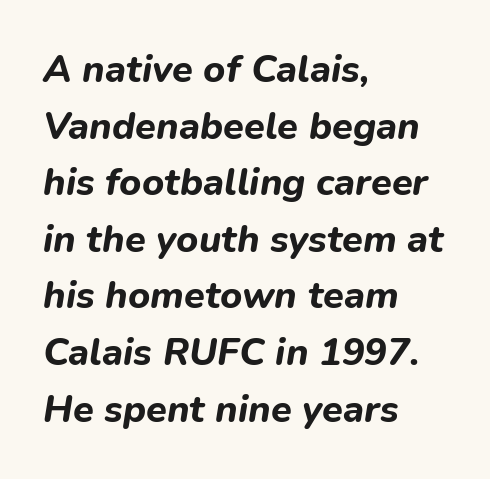
{"italic": "yes", "lean": "right", "slant_degrees": 9, "bold": "yes", "weight": "bold", "width": "normal", "stroke_contrast": "low", "x_height": "medium", "monospaced": "no", "underline": "no", "align": "left", "line_spacing": "normal", "line_spacing_ratio": 1.49, "letter_spacing": "normal", "letter_spacing_em": 0.0, "glyph_px": 38}
